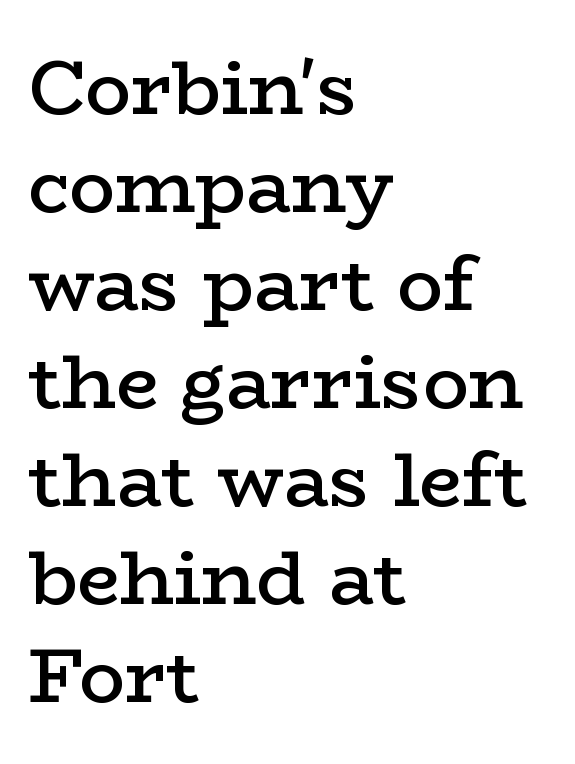
Italic: no, the glyphs are upright roman. How are the letters spaced? Ordinarily, with no added tracking. Whoever set this chose a conventional vertical rhythm. This sample has the flowing, uneven cadence of proportional lettering. Old-style or modern, the face here clearly has serifs.
